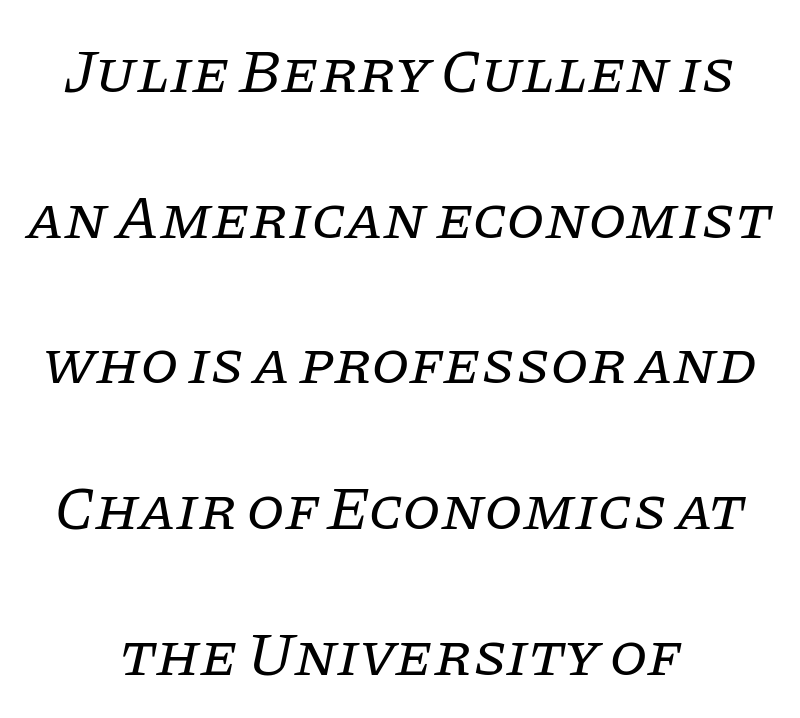
{"serif": "yes", "italic": "yes", "lean": "right", "slant_degrees": 11, "bold": "no", "weight": "regular", "width": "normal", "stroke_contrast": "low", "x_height": "large", "monospaced": "no", "underline": "no", "align": "center", "line_spacing": "loose", "line_spacing_ratio": 2.35, "letter_spacing": "normal", "letter_spacing_em": 0.0, "glyph_px": 62}
